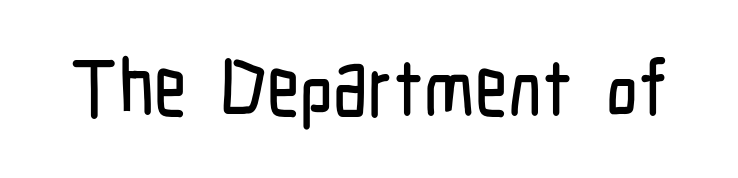
{"serif": "no", "italic": "no", "width": "condensed", "stroke_contrast": "low", "x_height": "medium", "monospaced": "no", "underline": "no", "letter_spacing": "normal", "letter_spacing_em": 0.0, "glyph_px": 80}
